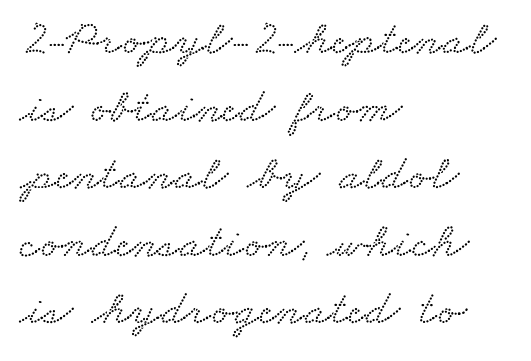
The image shows 49 px wide serif type; set left-aligned, normal line spacing (1.38x), normal letter spacing, not underlined; low stroke contrast and a small x-height.
